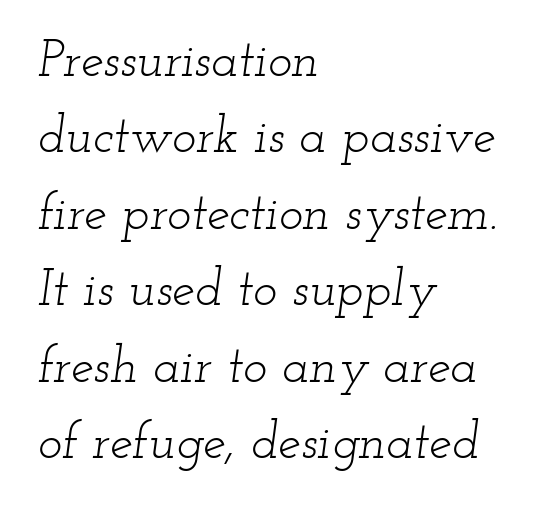
The image shows 51 px light, wide serif type, italic (leaning right); set left-aligned, normal line spacing (1.5x), normal letter spacing, not underlined; low stroke contrast and a small x-height.
